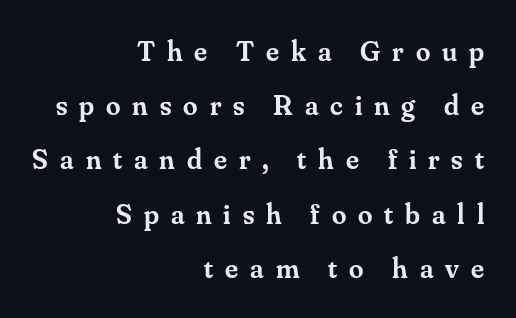
Q: Is the text bold? A: Semi-bold.
Q: Is the text italic (slanted)? A: No, it is upright.
Q: Is the typeface a serif or a sans-serif typeface? A: Serif.
Q: Is the text underlined? A: No.
Q: How is the paragraph aligned? A: Right-aligned.
Q: Is the spacing between letters normal or unusually wide? A: Unusually wide.
Q: Width (condensed, normal, or wide)? A: Normal.
Q: Stroke contrast? A: Medium.
Q: x-height? A: Small.
Q: Monospaced? A: No.
